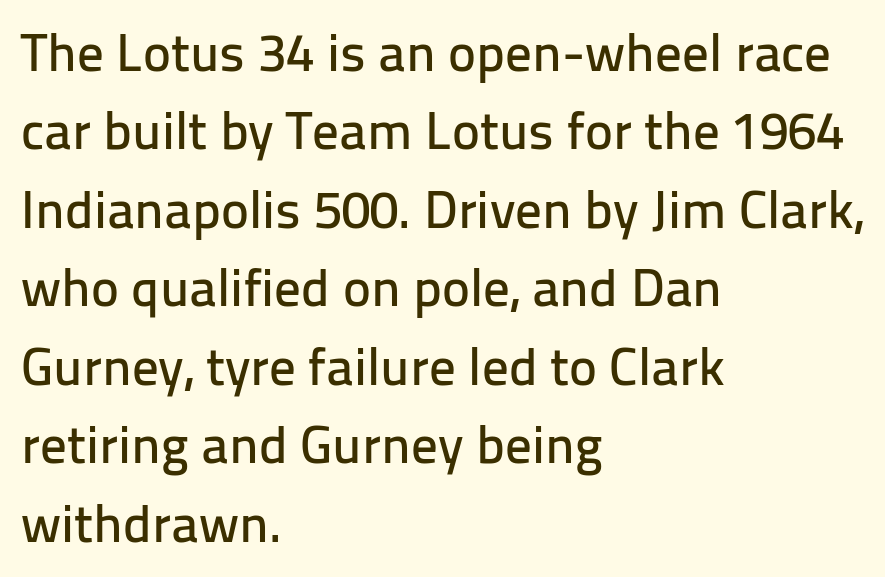
No word sits above an underline. The lettering holds an erect, upright posture throughout. The ragged edge is on the right, which tells us the setting is flush left. Typographically, this falls in the sans-serif category. The rendering uses natural spacing where letterforms have individual widths.
